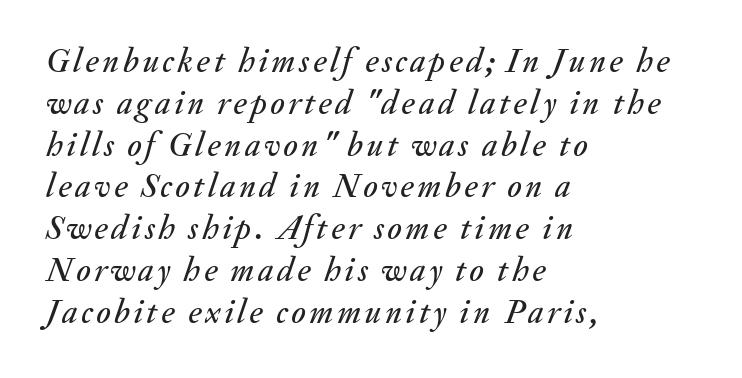
{"italic": "yes", "lean": "right", "slant_degrees": 20, "width": "normal", "stroke_contrast": "medium", "x_height": "small", "monospaced": "no", "underline": "no", "align": "left", "line_spacing_ratio": 1.23, "glyph_px": 34}
